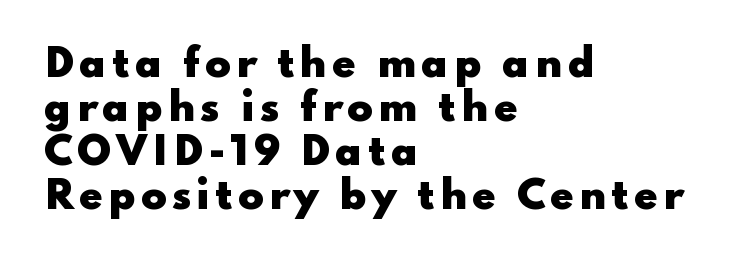
The compositor pushed each line to the left boundary. Do the characters align in a grid? No, the font is proportional. In terms of posture, this sample is upright. Heft: maximum for text — a bold.
